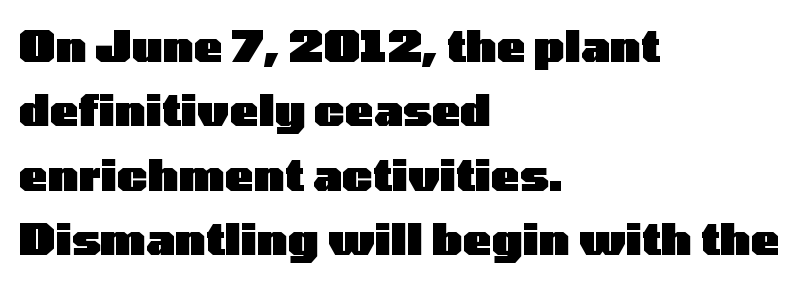
Check under the words: just untouched page. This sample uses plain, unmodified letter spacing. Every row of glyphs begins at an identical x-position on the left. If you drew a line through each stem, it would be perfectly vertical.
